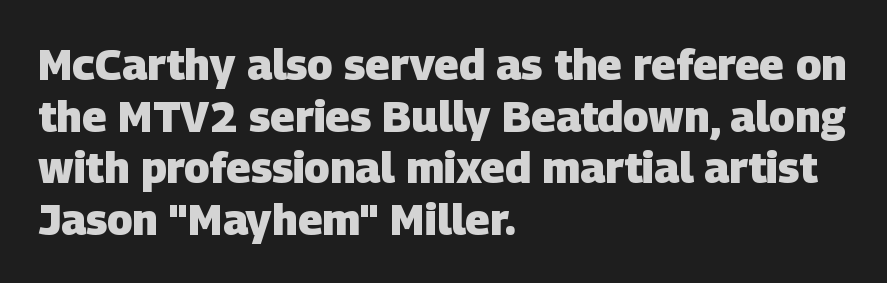
The image shows 43 px heavy sans-serif type; set left-aligned, line spacing 1.2x, normal letter spacing, not underlined; low stroke contrast and a large x-height.
